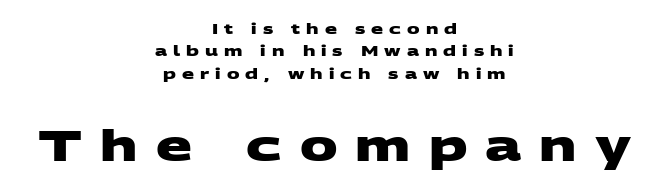
Q: Is the text bold? A: Yes.
Q: Is the typeface a serif or a sans-serif typeface? A: Sans-serif.
Q: Is the text underlined? A: No.
Q: How is the paragraph aligned? A: Centered.
Q: Is the spacing between letters normal or unusually wide? A: Unusually wide.
Q: Is the spacing between lines tight, normal or loose? A: Normal.
Q: Which block of text is set in a larger size, the first (top) or the second (bottom)? A: The second (bottom) one.
Q: Width (condensed, normal, or wide)? A: Wide.
Q: Stroke contrast? A: Medium.
Q: x-height? A: Large.
Q: Monospaced? A: No.
